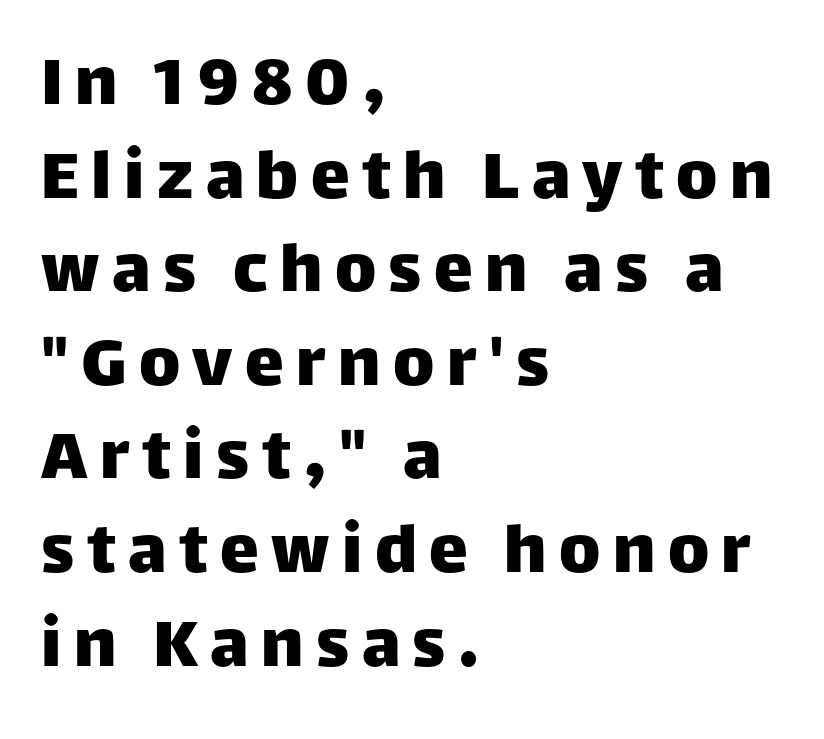
The rendering uses natural spacing where letterforms have individual widths. Caption: multi-line text, flush left, ragged right. Unlike a traditional serif, this face leaves its strokes unadorned. The strip under each line holds only bare page.
